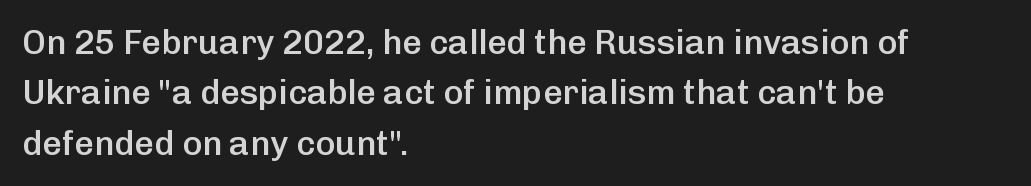
{"serif": "no", "italic": "no", "bold": "semi", "weight": "semibold", "width": "normal", "stroke_contrast": "low", "x_height": "medium", "monospaced": "no", "underline": "no", "align": "left", "line_spacing": "normal", "line_spacing_ratio": 1.48, "letter_spacing": "normal", "letter_spacing_em": 0.0, "glyph_px": 34}
